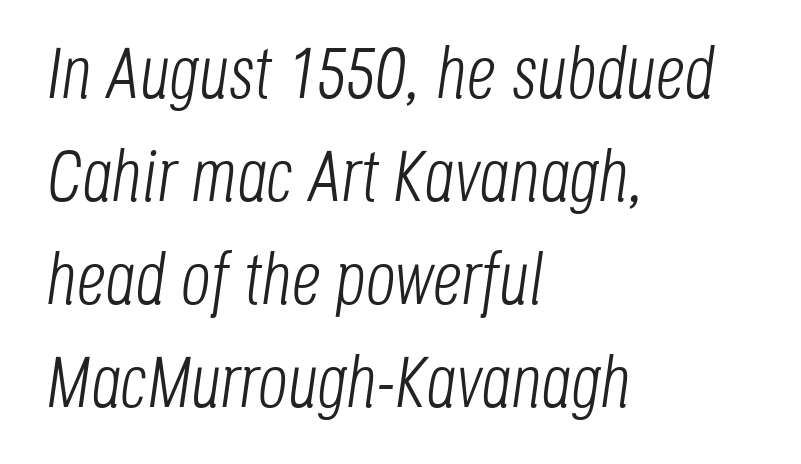
Italic: yes, the glyphs are oblique. Horizontal alignment here is leftward, the default for most running prose. No extra tracking has been applied to these lines. Has an underline been added? It has not. A typesetter would call this proportional, since set widths differ per character. Heft: none added — not bold.
